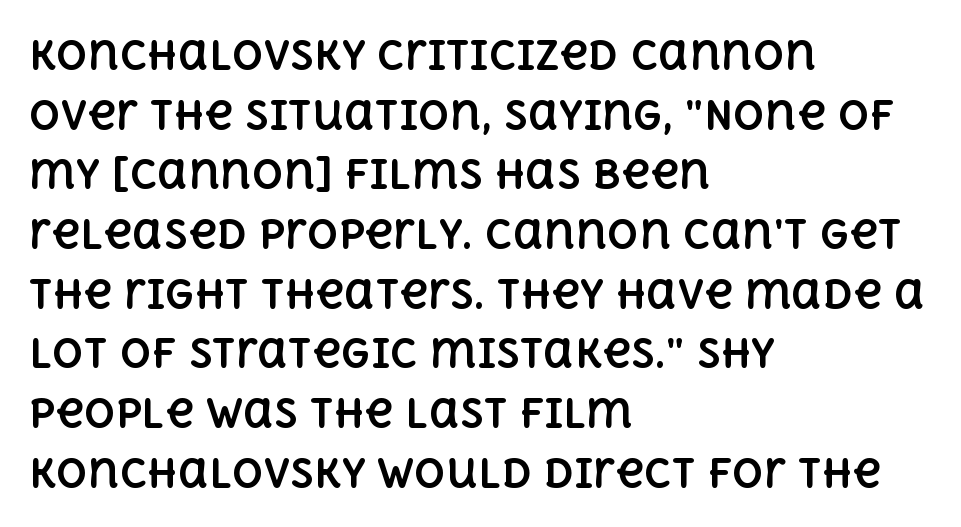
{"italic": "no", "bold": "yes", "weight": "bold", "width": "normal", "x_height": "large", "monospaced": "no", "underline": "no", "align": "left", "line_spacing": "normal", "line_spacing_ratio": 1.53, "letter_spacing": "normal", "letter_spacing_em": 0.0, "glyph_px": 39}
